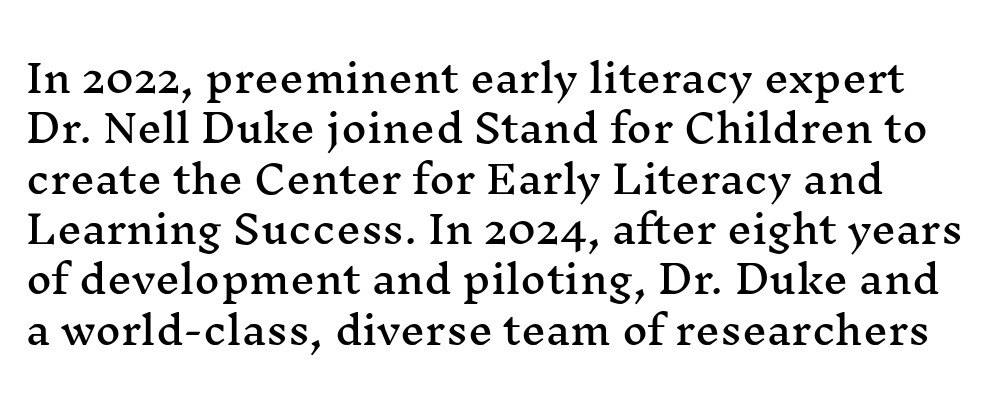
Q: Is the text italic (slanted)? A: No, it is upright.
Q: Is the typeface a serif or a sans-serif typeface? A: Serif.
Q: Is the text underlined? A: No.
Q: Is the spacing between letters normal or unusually wide? A: Normal.
Q: Is the spacing between lines tight, normal or loose? A: Normal.
Q: Width (condensed, normal, or wide)? A: Wide.
Q: Stroke contrast? A: Medium.
Q: x-height? A: Medium.
Q: Monospaced? A: No.
